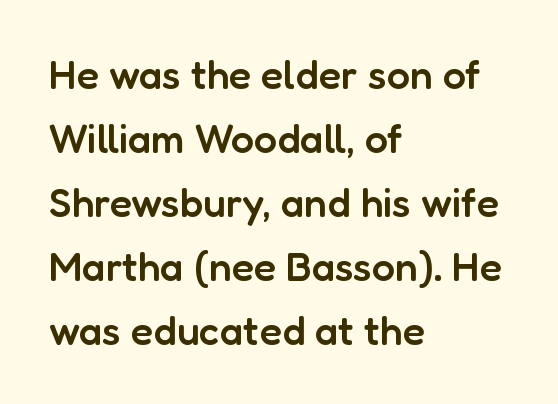
{"serif": "no", "italic": "no", "bold": "semi", "weight": "semibold", "width": "normal", "stroke_contrast": "low", "x_height": "medium", "monospaced": "no", "underline": "no", "align": "left", "line_spacing": "normal", "line_spacing_ratio": 1.56, "letter_spacing": "normal", "letter_spacing_em": 0.0, "glyph_px": 41}
